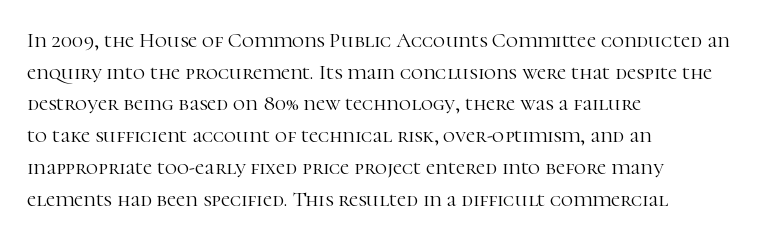
{"italic": "no", "bold": "no", "underline": "no", "align": "left", "line_spacing": "normal", "line_spacing_ratio": 1.51, "letter_spacing": "normal", "letter_spacing_em": 0.0, "glyph_px": 21}
